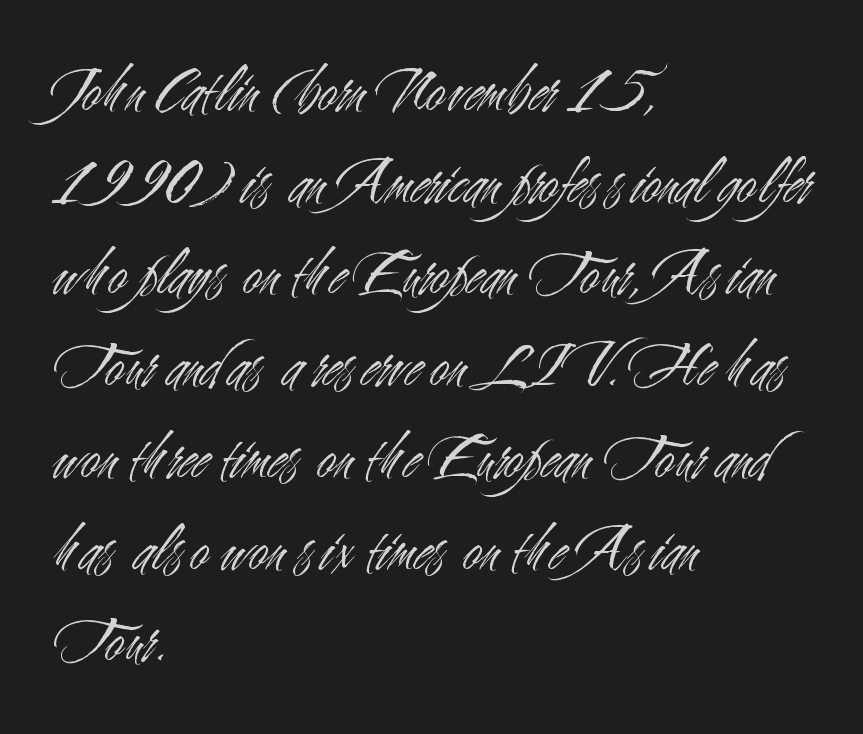
The image shows 66 px light, condensed sans-serif type; set left-aligned, normal line spacing (1.39x), normal letter spacing, not underlined; medium stroke contrast and a small x-height.
